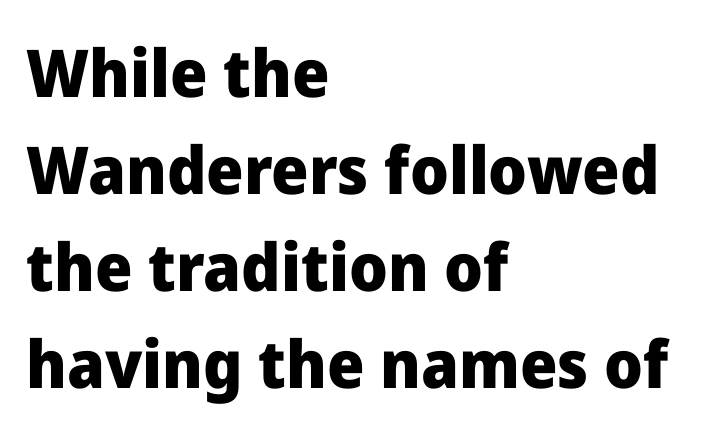
The image shows 66 px heavy sans-serif type, upright; set left-aligned, normal line spacing (1.47x), normal letter spacing, not underlined; low stroke contrast and a medium x-height.
